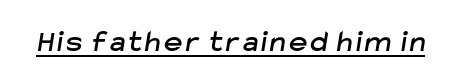
Q: Is the typeface a serif or a sans-serif typeface? A: Sans-serif.
Q: Is the text underlined? A: Yes.
Q: Width (condensed, normal, or wide)? A: Normal.
Q: Stroke contrast? A: Low.
Q: x-height? A: Medium.
Q: Monospaced? A: No.
